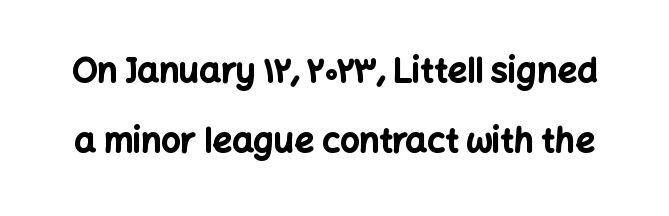
Here the designer chose a conventional face with non-uniform glyph widths. Notice the wide empty band between every row — that's loose leading. Type style note: lacks serifs. The gaps between neighbouring characters are ordinary and unremarkable.
